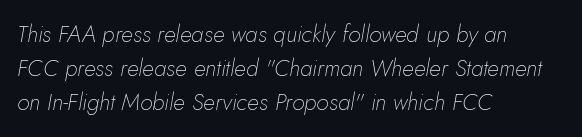
{"italic": "yes", "lean": "right", "slant_degrees": 5, "bold": "no", "underline": "no", "align": "left", "line_spacing": "normal", "line_spacing_ratio": 1.48, "letter_spacing": "normal", "letter_spacing_em": 0.0, "glyph_px": 23}
